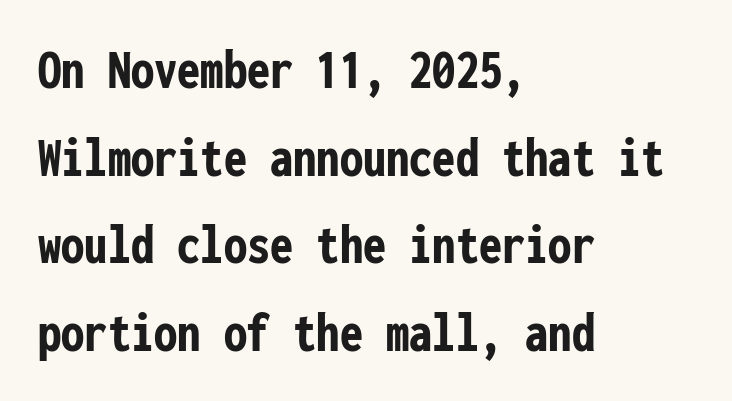
{"serif": "no", "italic": "no", "bold": "yes", "weight": "semibold", "width": "condensed", "stroke_contrast": "low", "x_height": "medium", "monospaced": "yes", "underline": "no", "align": "left", "line_spacing": "normal", "line_spacing_ratio": 1.51, "letter_spacing": "normal", "letter_spacing_em": 0.0, "glyph_px": 58}
